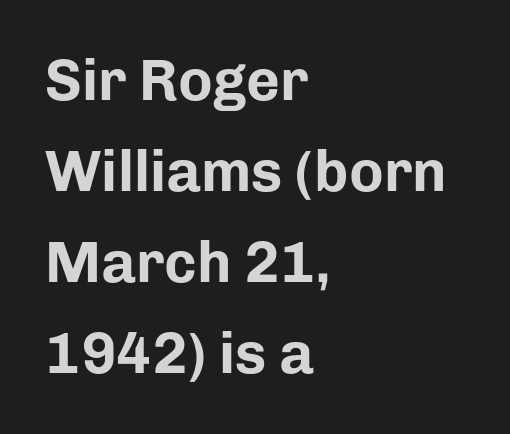
Baseline-to-baseline distance is the conventional proportion of letter height. Tall strokes in this sample are plumb rather than angled. The typeface chosen for these lines omits serifs. Standard letterfit; no display-style spreading of the glyphs. The face used here is proportionally spaced, like ordinary book or web type.
